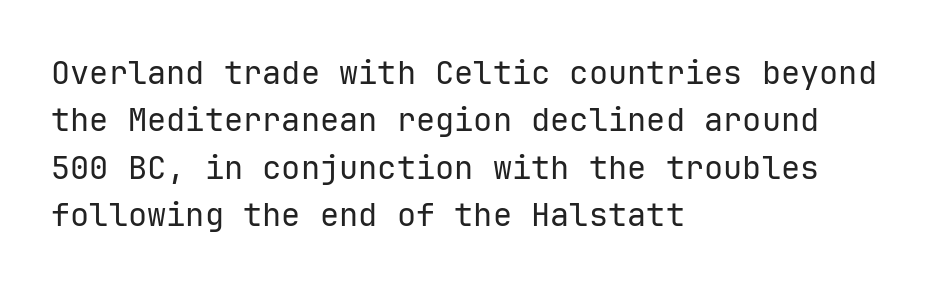
Q: Is the text bold? A: No.
Q: Is the text italic (slanted)? A: No, it is upright.
Q: Is the typeface a serif or a sans-serif typeface? A: Sans-serif.
Q: Is the text underlined? A: No.
Q: How is the paragraph aligned? A: Left-aligned.
Q: Is the spacing between letters normal or unusually wide? A: Normal.
Q: Is the spacing between lines tight, normal or loose? A: Normal.
Q: Width (condensed, normal, or wide)? A: Normal.
Q: Stroke contrast? A: Low.
Q: x-height? A: Medium.
Q: Monospaced? A: Yes.
